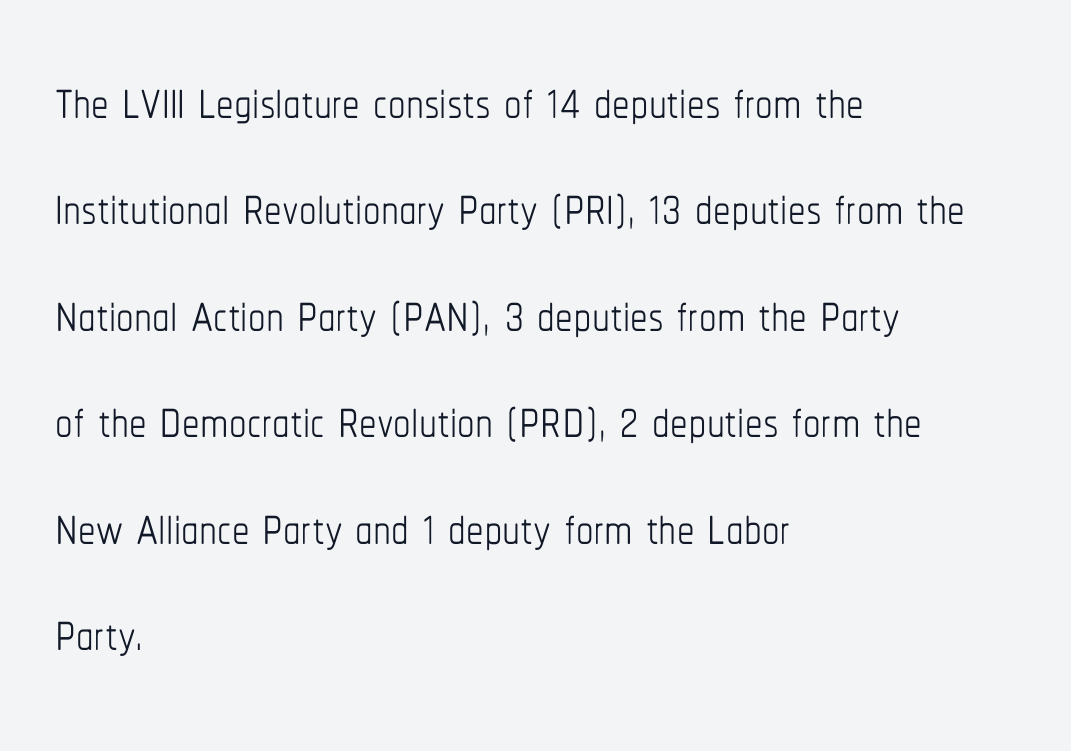
Q: Is the text bold? A: No.
Q: Is the text italic (slanted)? A: No, it is upright.
Q: Is the text underlined? A: No.
Q: How is the paragraph aligned? A: Left-aligned.
Q: Is the spacing between letters normal or unusually wide? A: Normal.
Q: Is the spacing between lines tight, normal or loose? A: Normal.
Q: Width (condensed, normal, or wide)? A: Condensed.
Q: Stroke contrast? A: Low.
Q: x-height? A: Medium.
Q: Monospaced? A: No.
